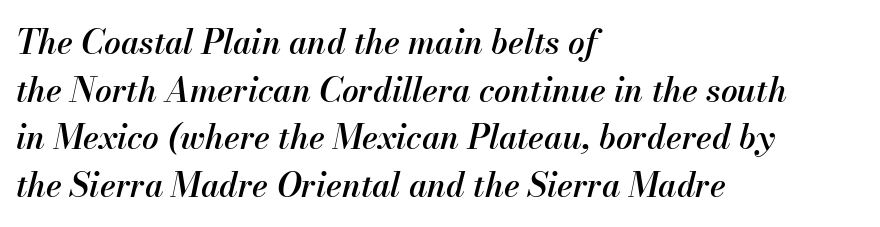
The image shows 33 px semibold type, italic (leaning right); set left-aligned, normal line spacing (1.44x), normal letter spacing, not underlined; medium stroke contrast and a small x-height.
